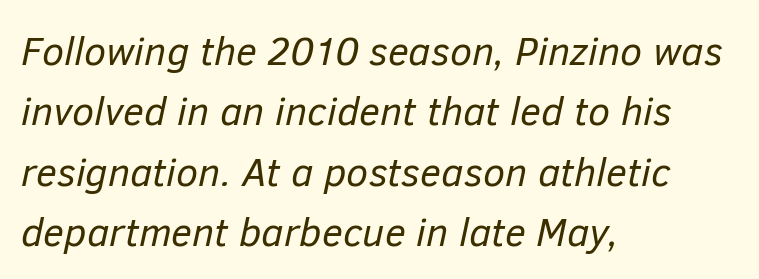
Q: Is the text bold? A: No.
Q: Is the text italic (slanted)? A: Yes, it leans right by about 12 degrees.
Q: Is the text underlined? A: No.
Q: How is the paragraph aligned? A: Left-aligned.
Q: Is the spacing between letters normal or unusually wide? A: Normal.
Q: Is the spacing between lines tight, normal or loose? A: Normal.
Q: Width (condensed, normal, or wide)? A: Normal.
Q: Stroke contrast? A: Low.
Q: x-height? A: Medium.
Q: Monospaced? A: No.
